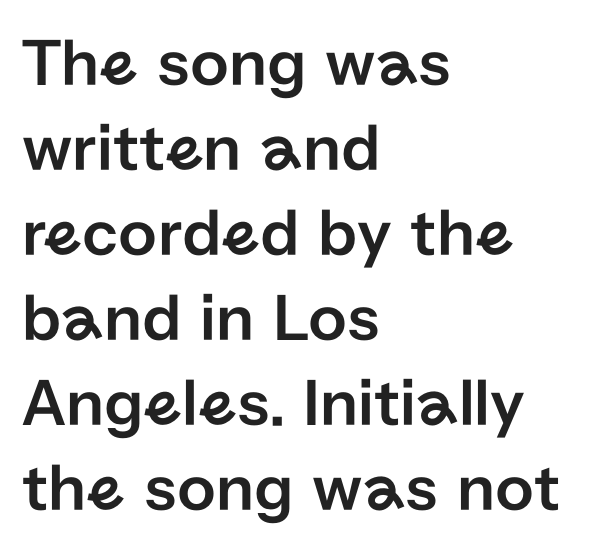
{"serif": "no", "italic": "no", "width": "normal", "stroke_contrast": "low", "x_height": "medium", "monospaced": "no", "underline": "no", "align": "left", "line_spacing": "normal", "line_spacing_ratio": 1.25, "letter_spacing": "normal", "letter_spacing_em": 0.0, "glyph_px": 68}
